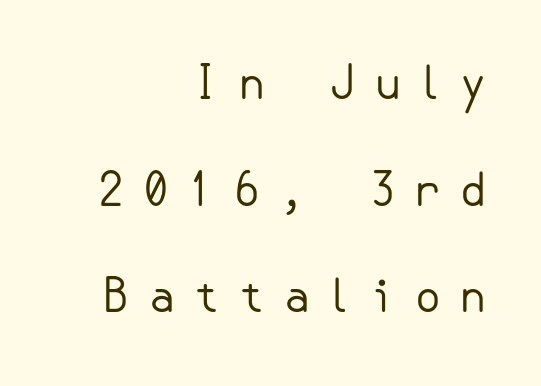
The image shows 45 px regular-weight sans-serif type, upright; set right-aligned, loose line spacing (2.37x), unusually wide letter spacing (+0.38 em), not underlined; low stroke contrast and a small x-height.
